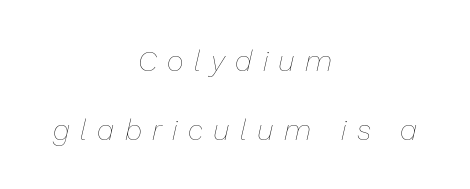
The rendering uses natural spacing where letterforms have individual widths. No heavy texture on the line: the type isn't bold. Is the block centered? Yes — each line is placed symmetrically about the middle. The gaps between neighbouring characters are conspicuously large. The designer dialed line spacing up above the default. An italicized treatment has been applied to the whole sample.
